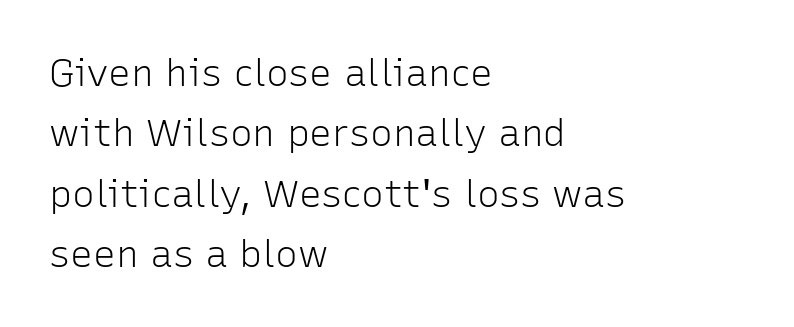
The image shows 38 px light sans-serif type, upright; set left-aligned, normal line spacing (1.59x), normal letter spacing, not underlined; low stroke contrast and a medium x-height.
